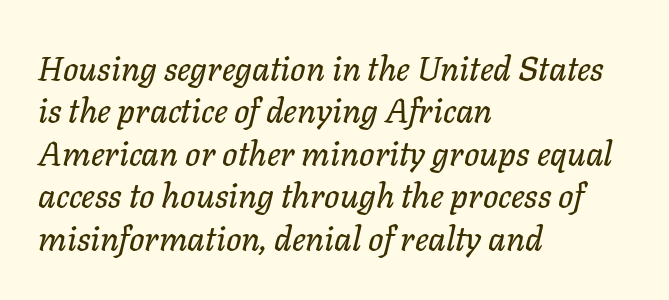
Q: Is the text italic (slanted)? A: Yes, it leans right by about 11 degrees.
Q: Is the text underlined? A: No.
Q: How is the paragraph aligned? A: Left-aligned.
Q: Is the spacing between letters normal or unusually wide? A: Normal.
Q: Is the spacing between lines tight, normal or loose? A: Normal.
Q: Width (condensed, normal, or wide)? A: Normal.
Q: Stroke contrast? A: Low.
Q: x-height? A: Medium.
Q: Monospaced? A: No.
